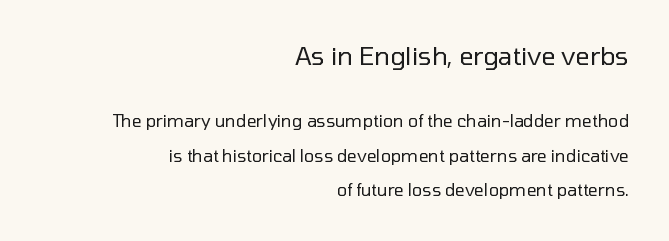
{"italic": "no", "bold": "no", "underline": "no", "align": "right", "line_spacing": "loose", "line_spacing_ratio": 2.02, "letter_spacing": "normal", "letter_spacing_em": 0.0, "larger_block": "first", "size_ratio": 1.47, "glyph_px": 25}
